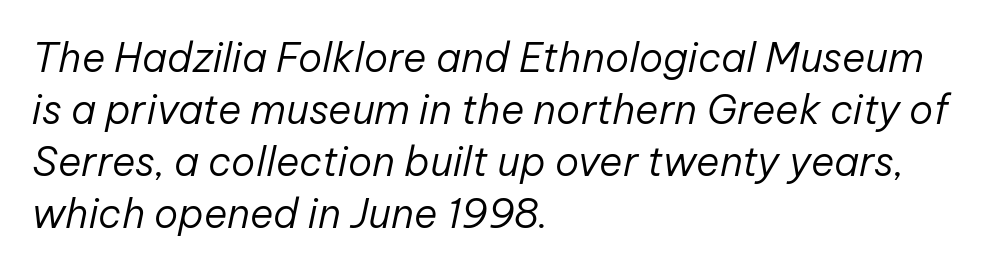
Q: Is the text bold? A: No.
Q: Is the text italic (slanted)? A: Yes, it leans right by about 12 degrees.
Q: Is the text underlined? A: No.
Q: How is the paragraph aligned? A: Left-aligned.
Q: Is the spacing between letters normal or unusually wide? A: Normal.
Q: Is the spacing between lines tight, normal or loose? A: Normal.
Q: Width (condensed, normal, or wide)? A: Normal.
Q: Stroke contrast? A: Low.
Q: x-height? A: Medium.
Q: Monospaced? A: No.
